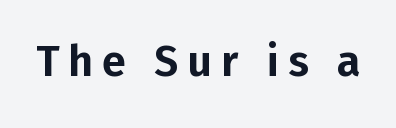
Q: Is the text italic (slanted)? A: No, it is upright.
Q: Is the typeface a serif or a sans-serif typeface? A: Sans-serif.
Q: Is the text underlined? A: No.
Q: Is the spacing between letters normal or unusually wide? A: Unusually wide.
Q: Width (condensed, normal, or wide)? A: Normal.
Q: Stroke contrast? A: Low.
Q: x-height? A: Medium.
Q: Monospaced? A: No.
